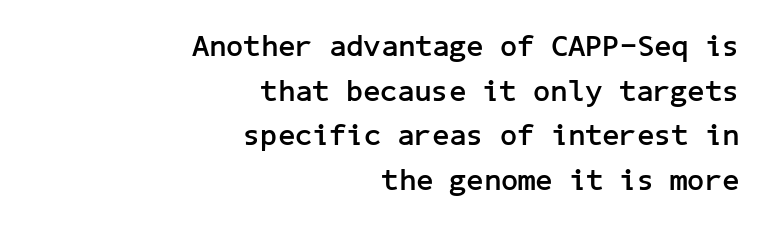
{"serif": "no", "italic": "no", "bold": "yes", "weight": "semibold", "width": "normal", "stroke_contrast": "low", "x_height": "medium", "underline": "no", "align": "right", "line_spacing": "normal", "line_spacing_ratio": 1.49, "letter_spacing": "normal", "letter_spacing_em": 0.0, "glyph_px": 30}
